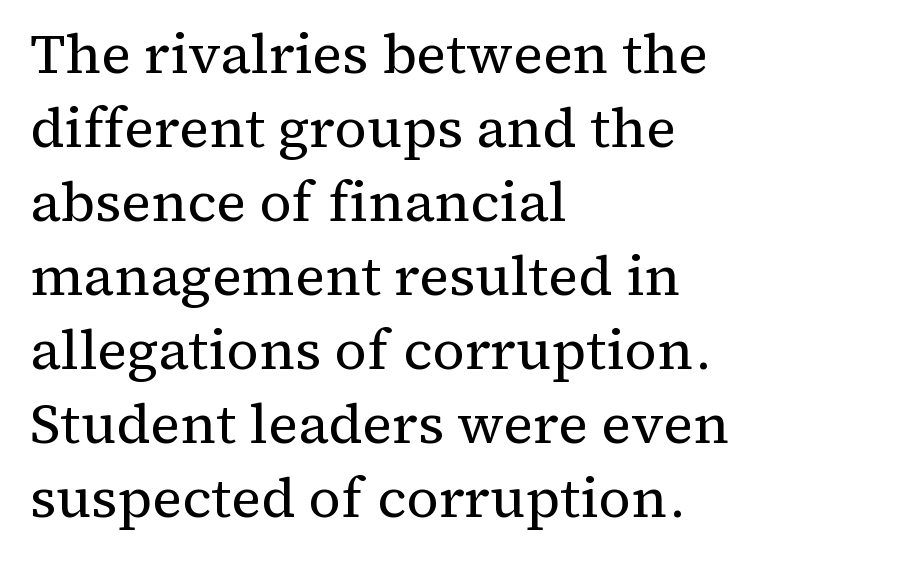
A typesetter would mark this as roman, not italic. No letter is thick-stroked: the sample isn't bold. Does the leading feel generous? No, just average. Spacing between characters is what you'd get straight out of the box. The letters advance in unequal steps, a hallmark of proportional type.
